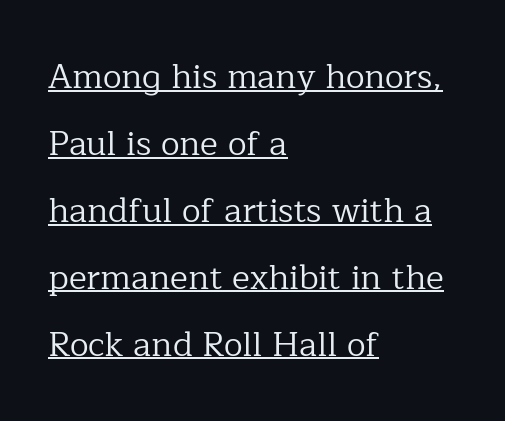
Q: Is the text bold? A: No.
Q: Is the text italic (slanted)? A: No, it is upright.
Q: Is the typeface a serif or a sans-serif typeface? A: Serif.
Q: Is the text underlined? A: Yes.
Q: How is the paragraph aligned? A: Left-aligned.
Q: Is the spacing between letters normal or unusually wide? A: Normal.
Q: Is the spacing between lines tight, normal or loose? A: Loose.
Q: Width (condensed, normal, or wide)? A: Normal.
Q: Stroke contrast? A: Low.
Q: x-height? A: Medium.
Q: Monospaced? A: No.
